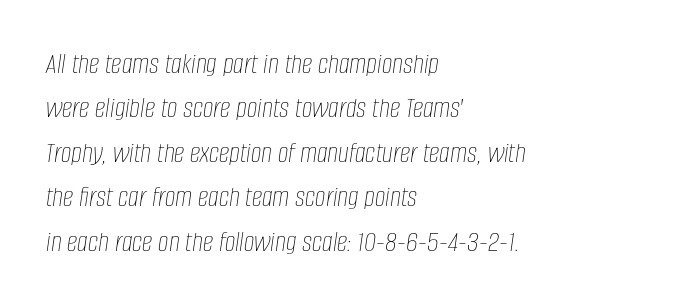
{"italic": "yes", "lean": "right", "slant_degrees": 8, "bold": "no", "weight": "thin", "width": "condensed", "stroke_contrast": "low", "x_height": "large", "monospaced": "no", "underline": "no", "align": "left", "line_spacing": "normal", "line_spacing_ratio": 1.48, "letter_spacing": "normal", "letter_spacing_em": 0.0, "glyph_px": 30}
